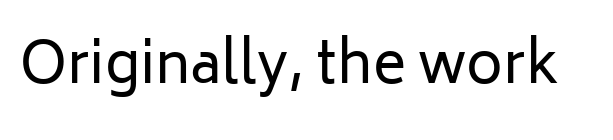
The image shows 56 px regular-weight sans-serif type, upright; set normal letter spacing, not underlined; low stroke contrast and a medium x-height.
